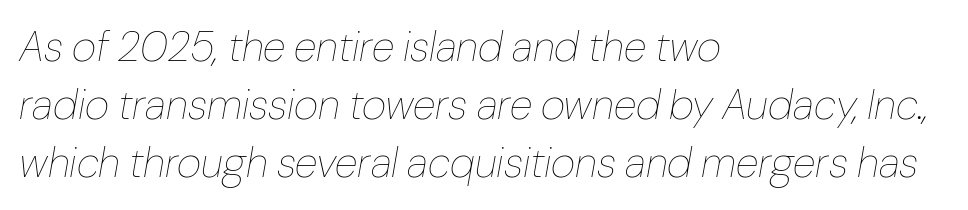
{"italic": "yes", "lean": "right", "slant_degrees": 10, "bold": "no", "weight": "thin", "width": "normal", "stroke_contrast": "low", "x_height": "medium", "monospaced": "no", "underline": "no", "align": "left", "line_spacing": "normal", "line_spacing_ratio": 1.38, "letter_spacing": "normal", "letter_spacing_em": 0.0, "glyph_px": 42}
